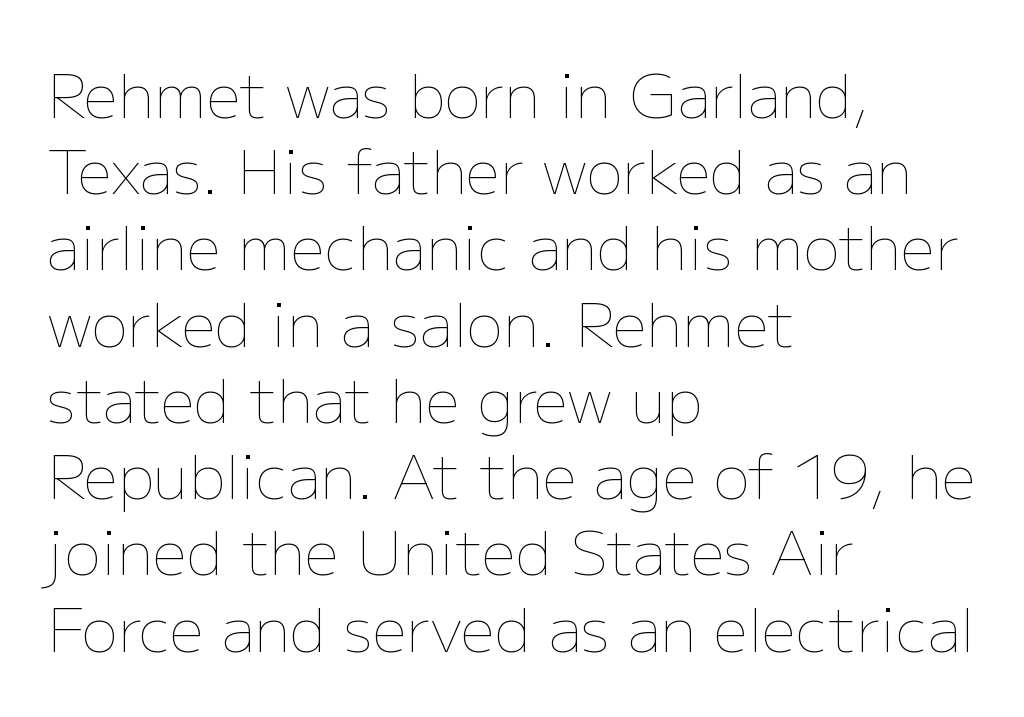
Q: Is the text bold? A: No.
Q: Is the text italic (slanted)? A: No, it is upright.
Q: Is the text underlined? A: No.
Q: How is the paragraph aligned? A: Left-aligned.
Q: Is the spacing between letters normal or unusually wide? A: Normal.
Q: Is the spacing between lines tight, normal or loose? A: Normal.
Q: Width (condensed, normal, or wide)? A: Normal.
Q: Stroke contrast? A: Low.
Q: x-height? A: Medium.
Q: Monospaced? A: No.
